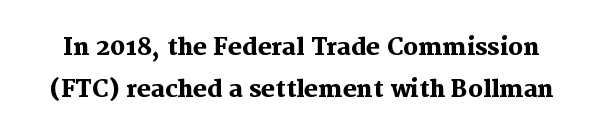
Each glyph is drawn with heavy, bold strokes. The horizontal fit of the characters is conventional and even. This is roman type, the default non-slanted kind. Any mark beneath the type? The region is blank.
